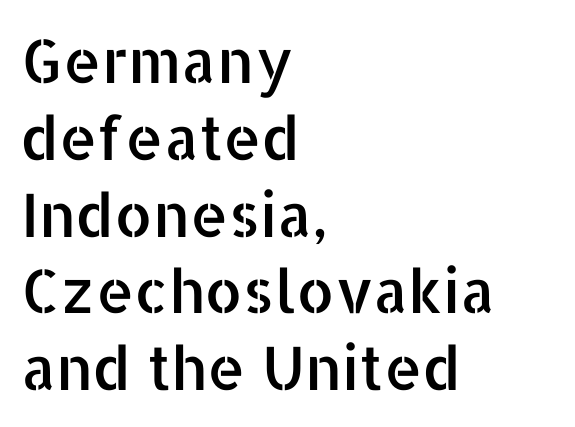
Nothing sits at the stroke ends, so this counts as sans-serif. The rendering keeps characters at their native spacing. If you drew a ruler down the left edge, every line would touch it. These lines are rendered in a variable-pitch font.
